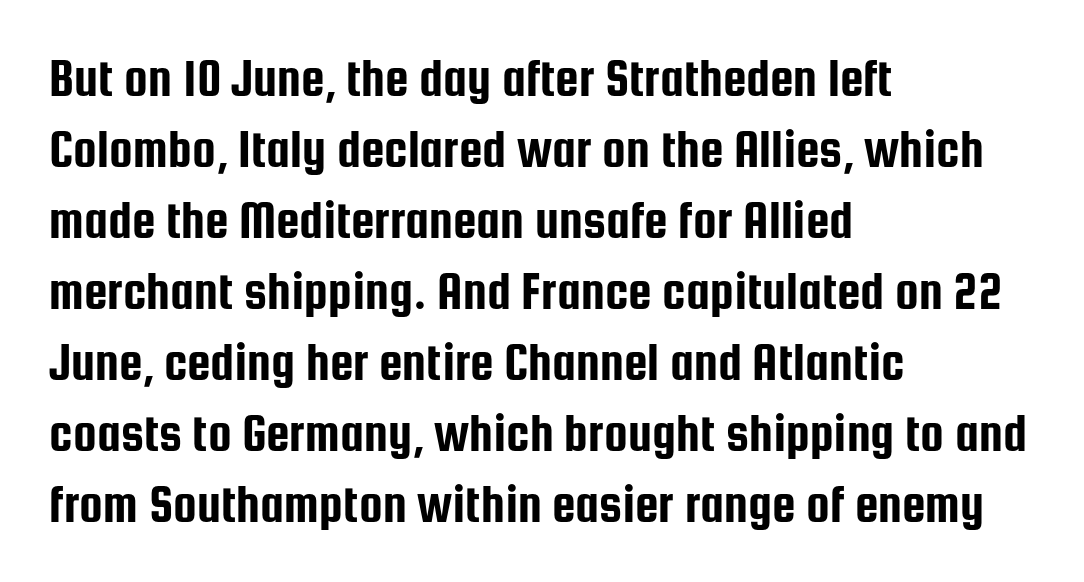
The image shows 53 px condensed sans-serif type, upright; set left-aligned, normal line spacing (1.34x), normal letter spacing, not underlined; low stroke contrast and a medium x-height.
